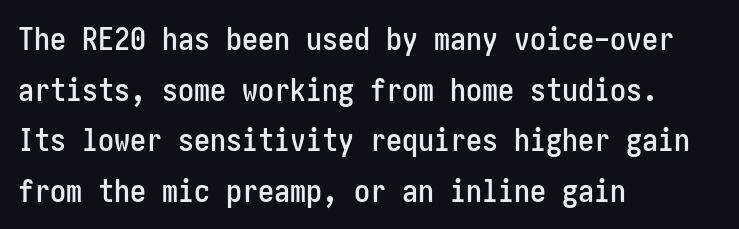
Q: Is the text italic (slanted)? A: No, it is upright.
Q: Is the typeface a serif or a sans-serif typeface? A: Sans-serif.
Q: Is the text underlined? A: No.
Q: How is the paragraph aligned? A: Left-aligned.
Q: Is the spacing between letters normal or unusually wide? A: Normal.
Q: Is the spacing between lines tight, normal or loose? A: Normal.
Q: Width (condensed, normal, or wide)? A: Condensed.
Q: Stroke contrast? A: Low.
Q: x-height? A: Medium.
